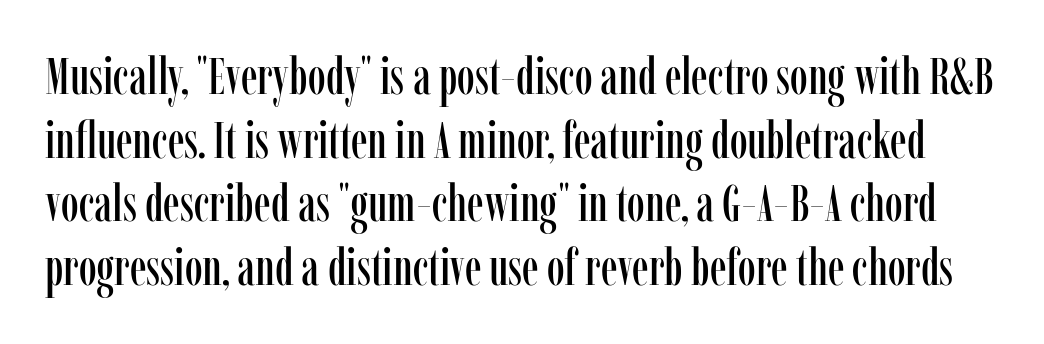
Q: Is the text italic (slanted)? A: No, it is upright.
Q: Is the typeface a serif or a sans-serif typeface? A: Serif.
Q: Is the text underlined? A: No.
Q: Is the spacing between letters normal or unusually wide? A: Normal.
Q: Is the spacing between lines tight, normal or loose? A: Normal.
Q: Width (condensed, normal, or wide)? A: Condensed.
Q: Stroke contrast? A: Low.
Q: x-height? A: Medium.
Q: Monospaced? A: No.
